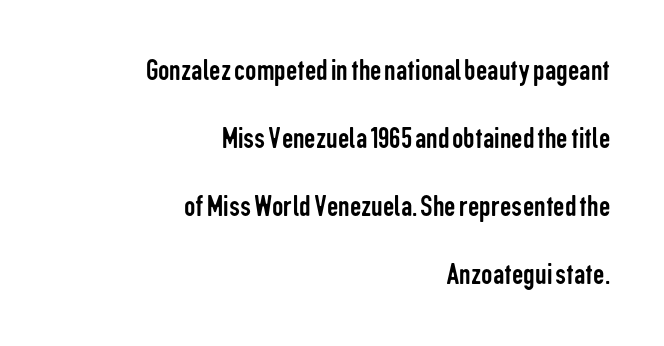
Q: Is the text bold? A: No.
Q: Is the text italic (slanted)? A: No, it is upright.
Q: Is the typeface a serif or a sans-serif typeface? A: Sans-serif.
Q: Is the text underlined? A: No.
Q: How is the paragraph aligned? A: Right-aligned.
Q: Is the spacing between letters normal or unusually wide? A: Normal.
Q: Is the spacing between lines tight, normal or loose? A: Loose.
Q: Width (condensed, normal, or wide)? A: Condensed.
Q: Stroke contrast? A: Low.
Q: x-height? A: Medium.
Q: Monospaced? A: No.
